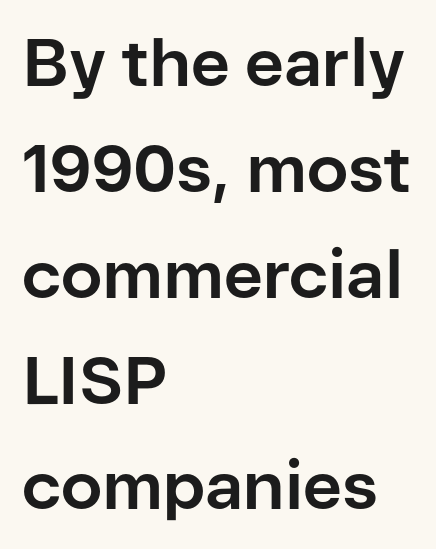
A typesetter would call this leading conventional body-copy spacing. The face used here is proportionally spaced, like ordinary book or web type. Descender tails drop into unmarked territory. Compared with a centered layout, this one pins lines to the left instead.
